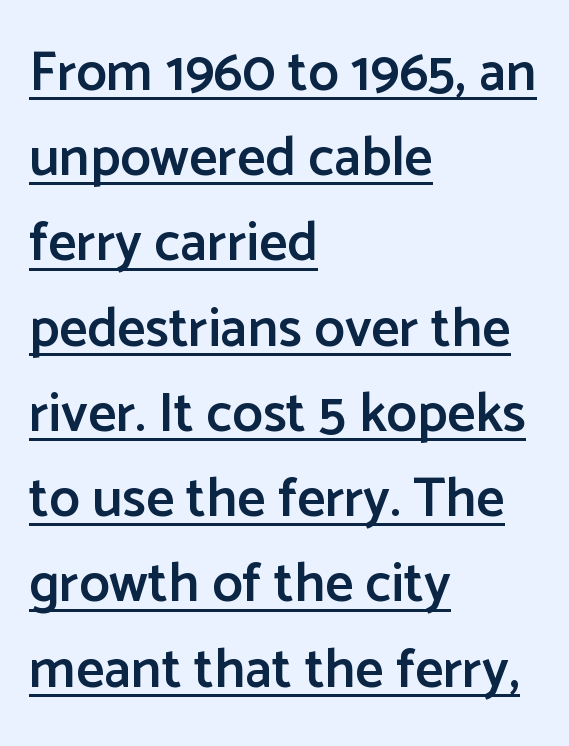
The text block is weighted toward the left margin, trailing off unevenly rightward. Typographic density is moderately raised because the face is semibold. Letterform terminals end flat and unadorned throughout the passage. A typesetter would call this leading conventional body-copy spacing. Compared with typical body copy, the letter spacing here is the same. Is this a fixed-width face? No — the glyphs have proportional, varying widths.
